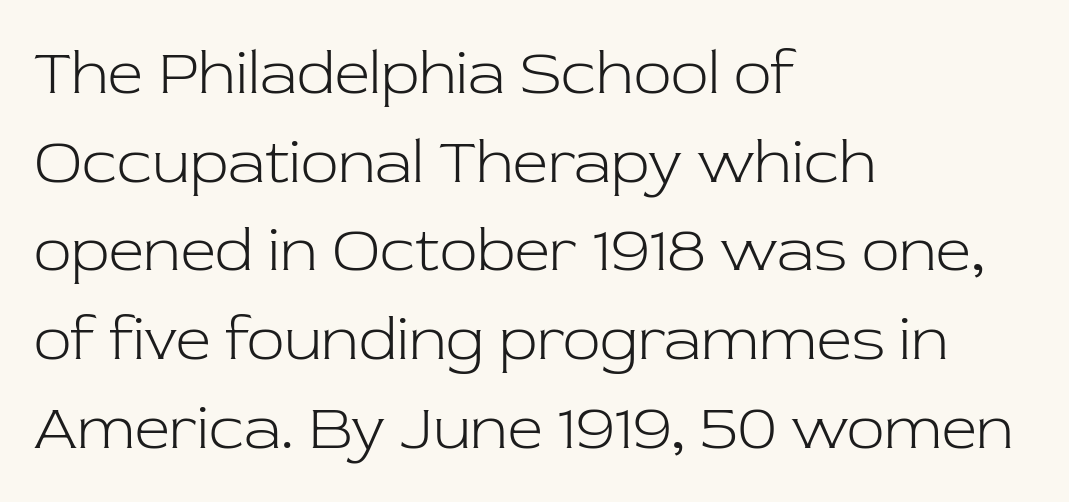
{"serif": "yes", "italic": "no", "bold": "no", "weight": "light", "width": "normal", "stroke_contrast": "low", "x_height": "medium", "monospaced": "no", "underline": "no", "align": "left", "line_spacing": "normal", "line_spacing_ratio": 1.43, "letter_spacing": "normal", "letter_spacing_em": 0.0, "glyph_px": 62}
